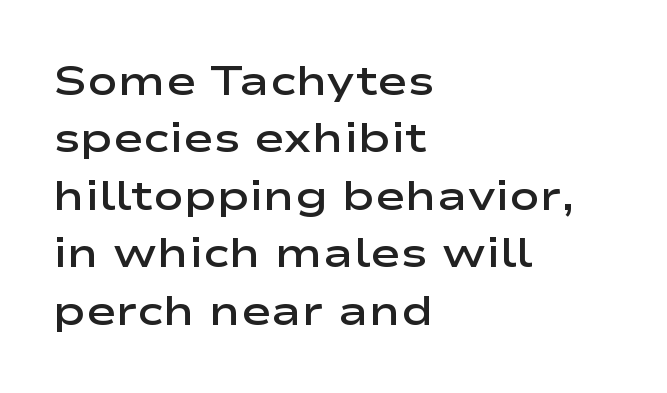
{"serif": "no", "italic": "no", "bold": "semi", "weight": "semibold", "width": "wide", "stroke_contrast": "low", "x_height": "medium", "monospaced": "no", "underline": "no", "align": "left", "line_spacing": "normal", "line_spacing_ratio": 1.4, "letter_spacing": "normal", "letter_spacing_em": 0.0, "glyph_px": 41}
